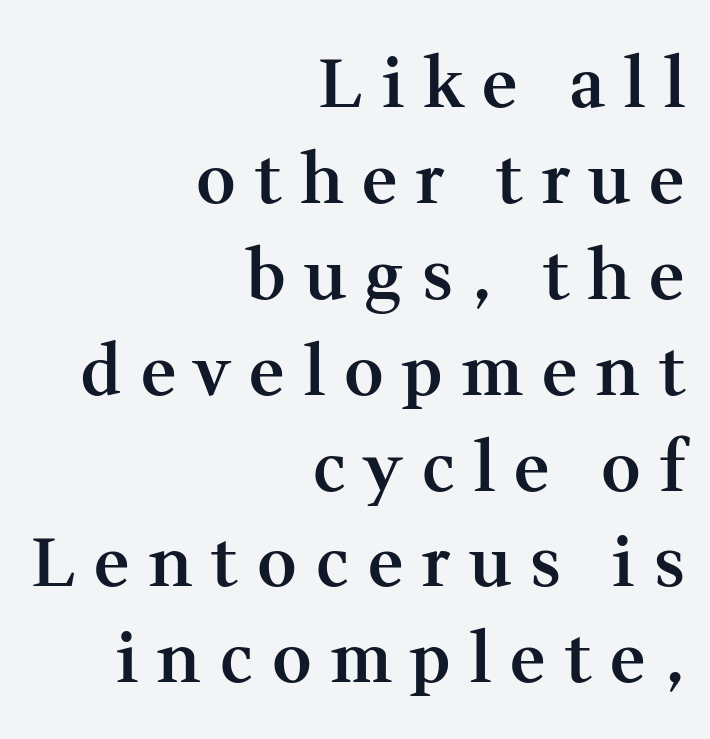
{"serif": "yes", "italic": "no", "bold": "semi", "weight": "semibold", "width": "normal", "stroke_contrast": "medium", "x_height": "medium", "monospaced": "no", "underline": "no", "align": "right", "line_spacing": "normal", "line_spacing_ratio": 1.41, "letter_spacing": "wide", "letter_spacing_em": 0.28, "glyph_px": 68}
